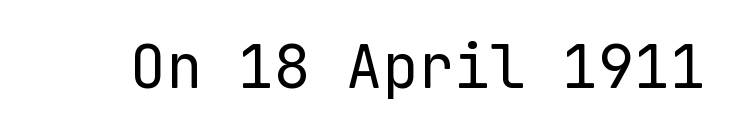
{"serif": "no", "italic": "no", "bold": "no", "weight": "regular", "width": "normal", "stroke_contrast": "low", "x_height": "medium", "monospaced": "yes", "underline": "no", "letter_spacing": "normal", "letter_spacing_em": 0.0, "glyph_px": 60}
